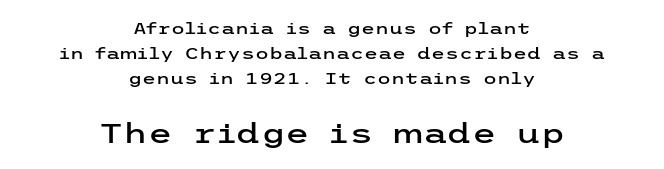
Q: Is the text italic (slanted)? A: No, it is upright.
Q: Is the typeface a serif or a sans-serif typeface? A: Sans-serif.
Q: Is the text underlined? A: No.
Q: How is the paragraph aligned? A: Centered.
Q: Is the spacing between letters normal or unusually wide? A: Normal.
Q: Is the spacing between lines tight, normal or loose? A: Normal.
Q: Which block of text is set in a larger size, the first (top) or the second (bottom)? A: The second (bottom) one.
Q: Width (condensed, normal, or wide)? A: Wide.
Q: Stroke contrast? A: Low.
Q: x-height? A: Medium.
